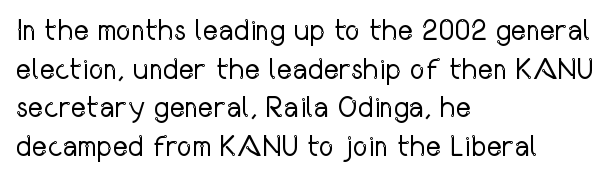
Bold? No — there's no thickening of the strokes. Does extra space separate the letters? No, they use regular spacing. Does the type have serifs? No, each stem ends abruptly. The line-height multiplier appears to be the usual default. Here the designer chose a conventional face with non-uniform glyph widths.
